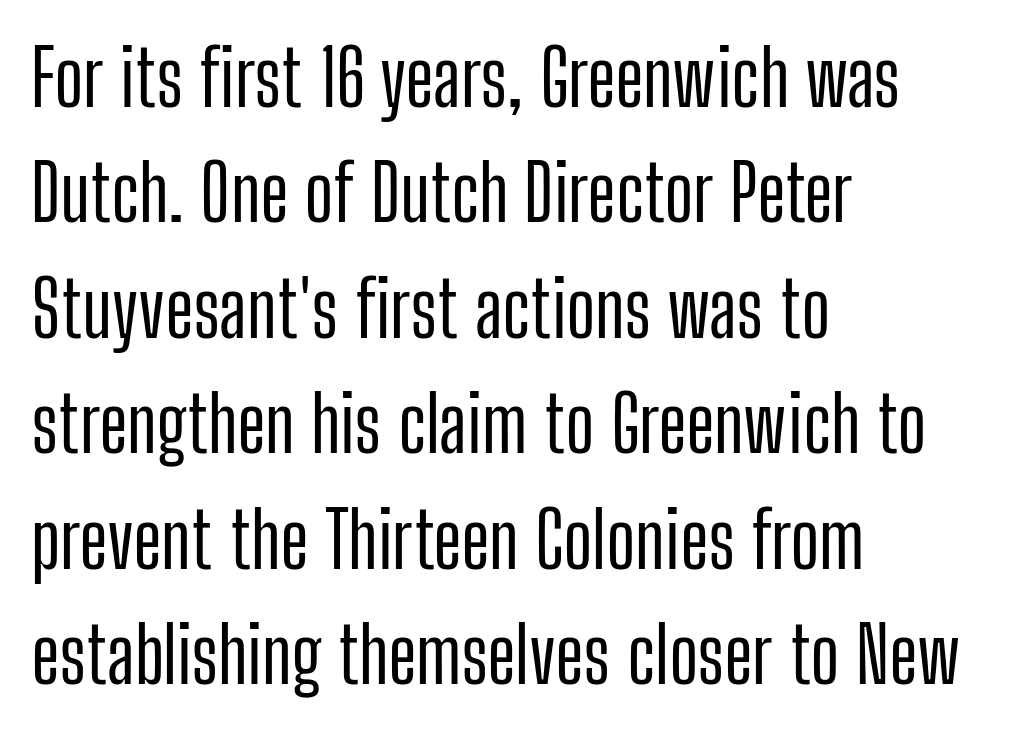
The image shows 77 px condensed sans-serif type, upright; set left-aligned, normal line spacing (1.5x), normal letter spacing, not underlined; low stroke contrast and a medium x-height.
